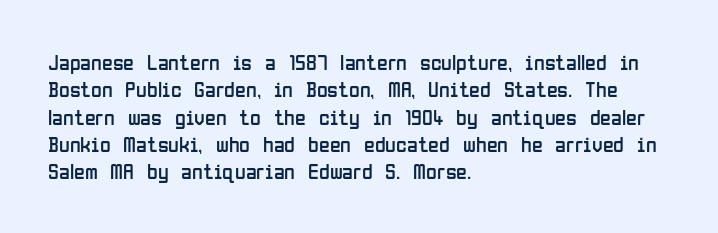
{"italic": "no", "bold": "no", "underline": "no", "align": "left", "line_spacing_ratio": 1.24, "letter_spacing": "normal", "letter_spacing_em": 0.0, "glyph_px": 22}
